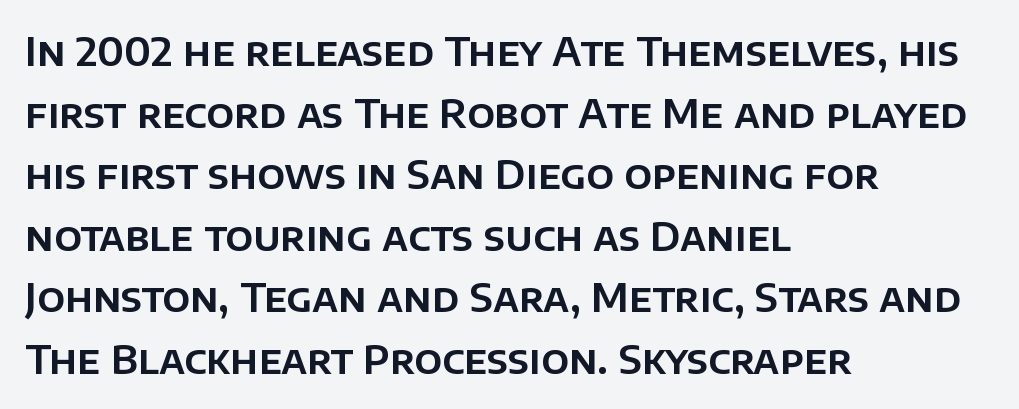
{"serif": "no", "italic": "no", "width": "normal", "stroke_contrast": "low", "x_height": "large", "monospaced": "no", "underline": "no", "align": "left", "line_spacing": "normal", "line_spacing_ratio": 1.58, "letter_spacing": "normal", "letter_spacing_em": 0.0, "glyph_px": 39}
